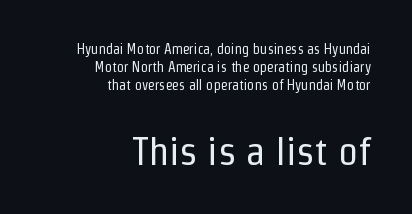
The image shows 40 px regular-weight, condensed sans-serif type, upright; set right-aligned, normal line spacing (1.3x), normal letter spacing, not underlined; the second (bottom) block is 2.86x larger; low stroke contrast and a medium x-height.
